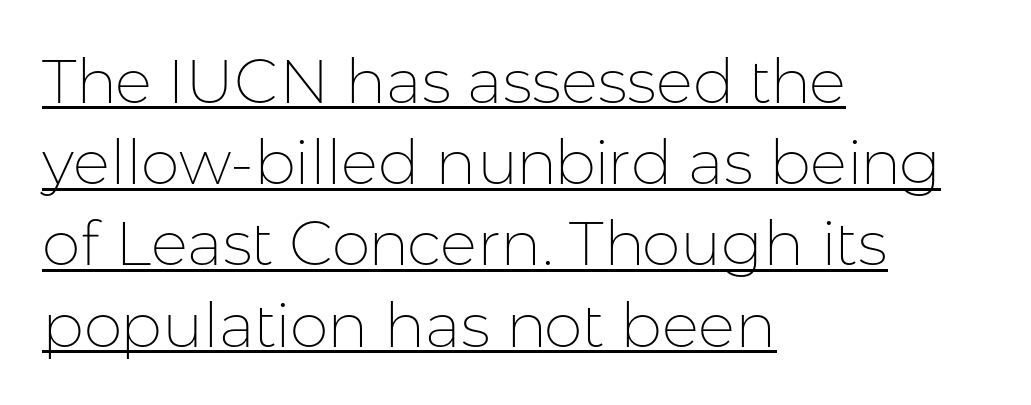
Is this a sans? Yes — the strokes have no serifs. Reading down the block, your eye returns to a fixed left position each line. The axis of the letterforms is exactly vertical. Reading down the column, the eye jumps a familiar distance to each next line.
